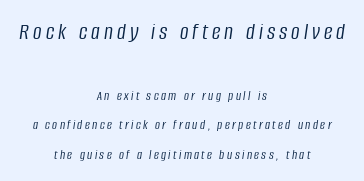
Airy leading. A clean baseline with only descenders dipping below it. Line starts and ends both wander, symmetrically. The passage shown leans; its letterforms are oblique. Ink coverage per letter is moderate at most. The designer gave the opening block more size than the closing block.
